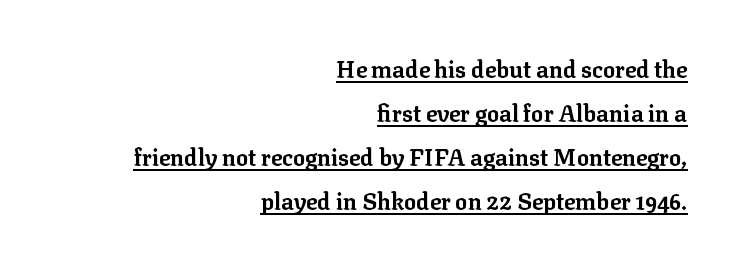
The image shows 23 px bold type, upright; set right-aligned, loose line spacing (1.91x), normal letter spacing, underlined.
